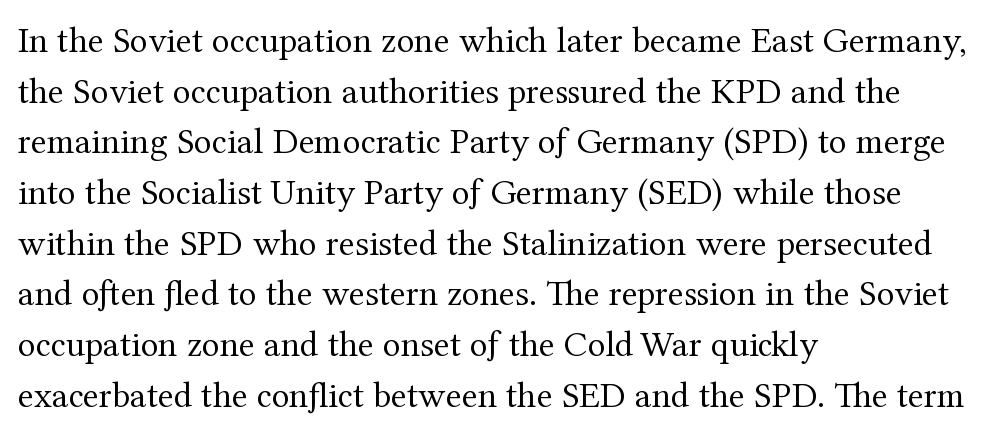
{"serif": "yes", "italic": "no", "bold": "no", "weight": "regular", "width": "normal", "stroke_contrast": "medium", "x_height": "medium", "monospaced": "no", "underline": "no", "align": "left", "line_spacing": "normal", "line_spacing_ratio": 1.37, "letter_spacing": "normal", "letter_spacing_em": 0.0, "glyph_px": 37}
